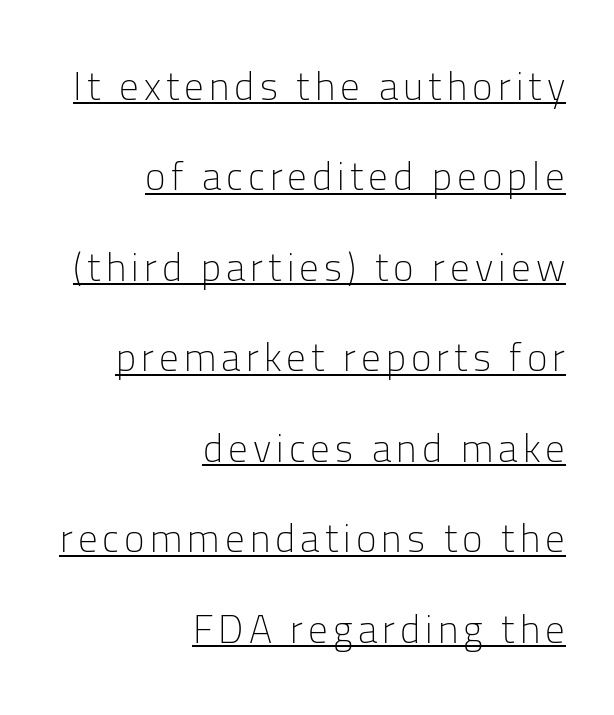
{"serif": "no", "italic": "no", "bold": "no", "weight": "light", "width": "normal", "stroke_contrast": "low", "x_height": "medium", "monospaced": "no", "underline": "yes", "align": "right", "line_spacing": "loose", "line_spacing_ratio": 2.32, "glyph_px": 39}
